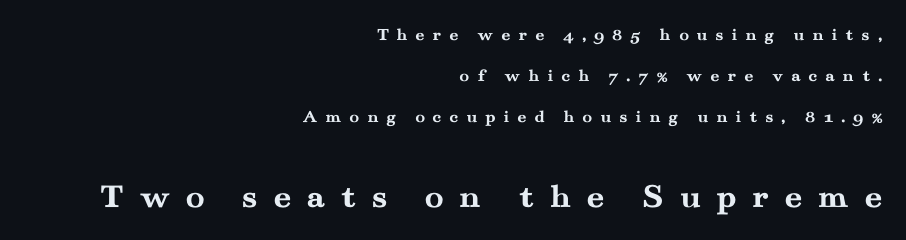
The image shows 35 px semibold, wide serif type, upright; set right-aligned, loose line spacing (2.29x), unusually wide letter spacing (+0.43 em), not underlined; the second (bottom) block is 1.94x larger; medium stroke contrast and a small x-height.
